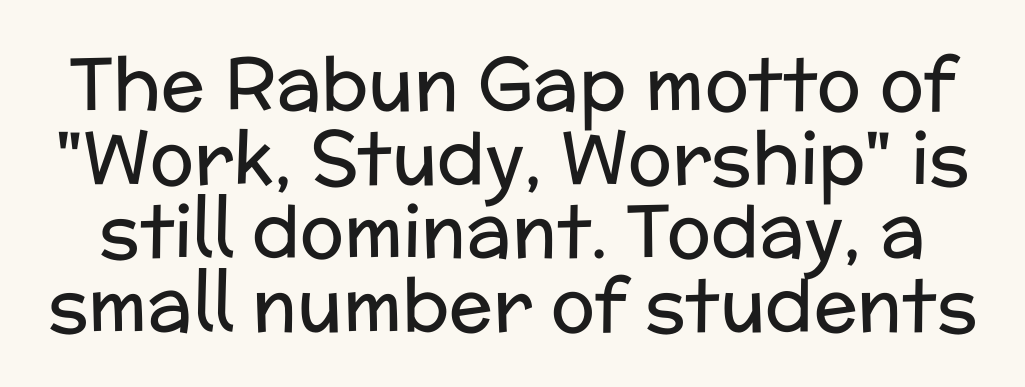
{"serif": "no", "italic": "no", "bold": "no", "weight": "regular", "width": "normal", "stroke_contrast": "low", "x_height": "medium", "monospaced": "no", "underline": "no", "line_spacing": "tight", "line_spacing_ratio": 1.01, "letter_spacing": "normal", "letter_spacing_em": 0.0, "glyph_px": 73}
